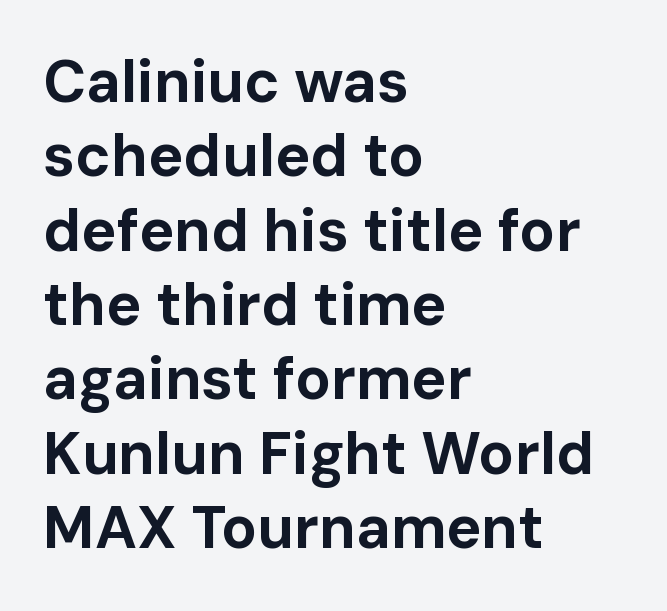
Q: Is the text bold? A: Yes.
Q: Is the text italic (slanted)? A: No, it is upright.
Q: Is the typeface a serif or a sans-serif typeface? A: Sans-serif.
Q: Is the text underlined? A: No.
Q: How is the paragraph aligned? A: Left-aligned.
Q: Is the spacing between letters normal or unusually wide? A: Normal.
Q: Is the spacing between lines tight, normal or loose? A: Normal.
Q: Width (condensed, normal, or wide)? A: Normal.
Q: Stroke contrast? A: Low.
Q: x-height? A: Medium.
Q: Monospaced? A: No.
